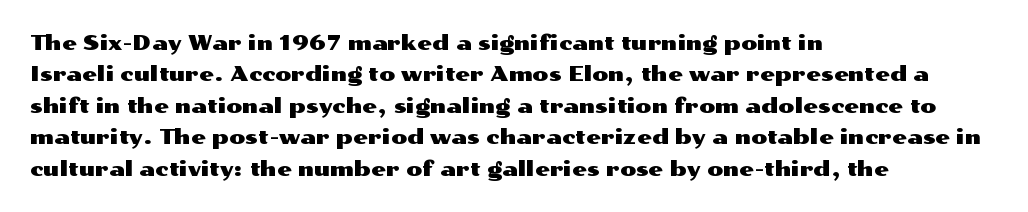
The image shows 21 px text type, upright; set left-aligned, normal line spacing (1.5x), normal letter spacing, not underlined.
